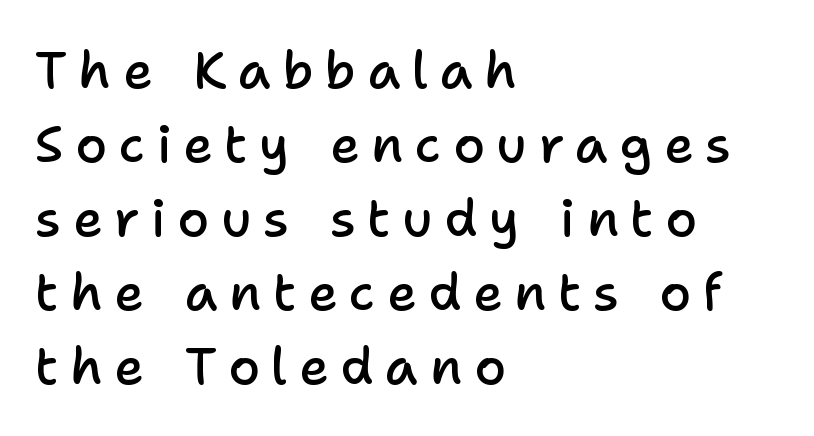
Q: Is the text bold? A: Semi-bold.
Q: Is the text italic (slanted)? A: No, it is upright.
Q: Is the typeface a serif or a sans-serif typeface? A: Sans-serif.
Q: Is the text underlined? A: No.
Q: How is the paragraph aligned? A: Left-aligned.
Q: Is the spacing between letters normal or unusually wide? A: Unusually wide.
Q: Is the spacing between lines tight, normal or loose? A: Normal.
Q: Width (condensed, normal, or wide)? A: Normal.
Q: Stroke contrast? A: Low.
Q: x-height? A: Medium.
Q: Monospaced? A: No.
